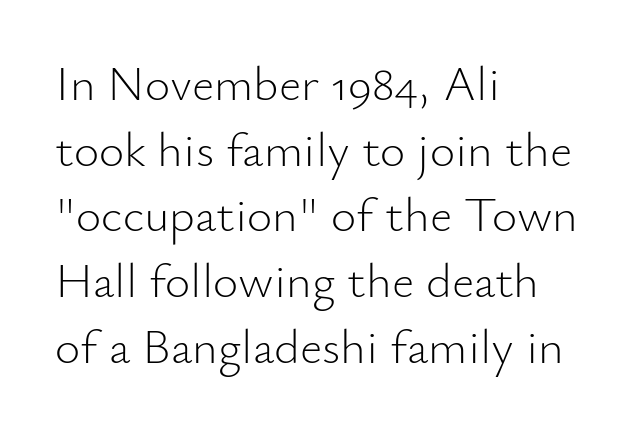
The image shows 49 px light sans-serif type, upright; set left-aligned, normal line spacing (1.34x), normal letter spacing, not underlined; low stroke contrast and a small x-height.
